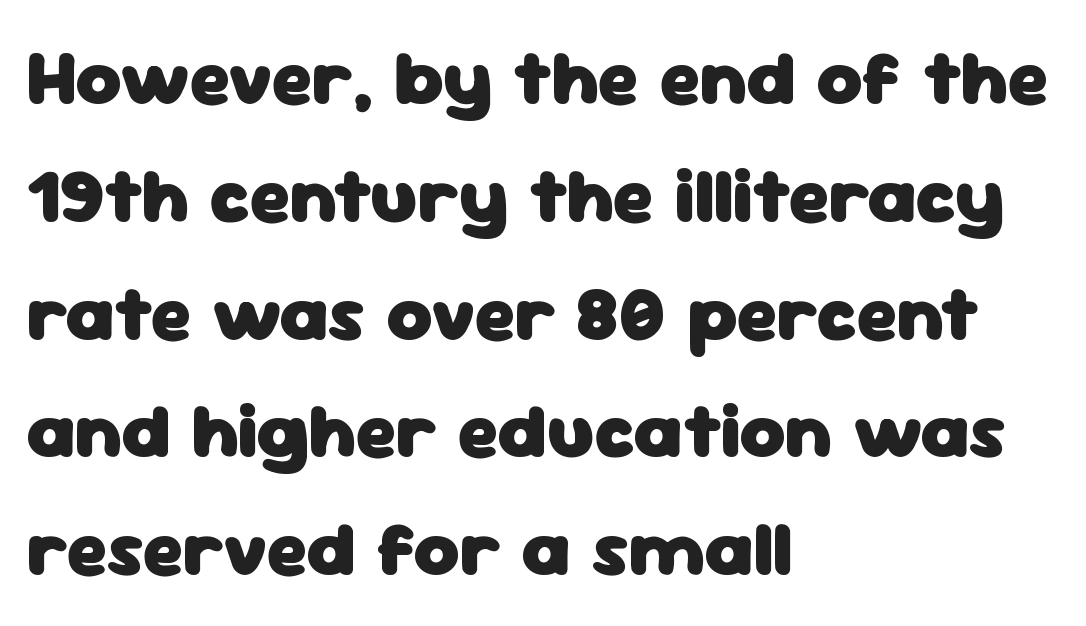
The image shows 78 px heavy sans-serif type, upright; set left-aligned, normal line spacing (1.51x), normal letter spacing, not underlined; low stroke contrast and a medium x-height.
